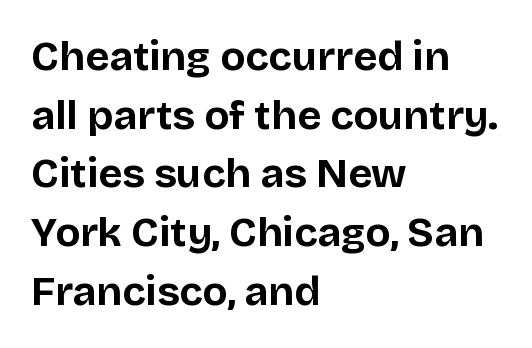
This rendering employs a face without finishing strokes, i.e., a sans-serif. Tracking value appears to be zero — textbook default spacing. Glance below the letters and you will spot only blank space. Style check: upright. Its strokes are broad and dark, the hallmark of bold type.
